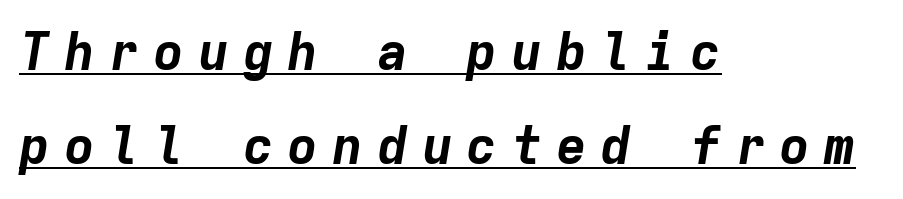
The image shows 52 px bold type, italic (leaning right), monospaced; set left-aligned, line spacing 1.81x, unusually wide letter spacing (+0.26 em), underlined; low stroke contrast and a medium x-height.
